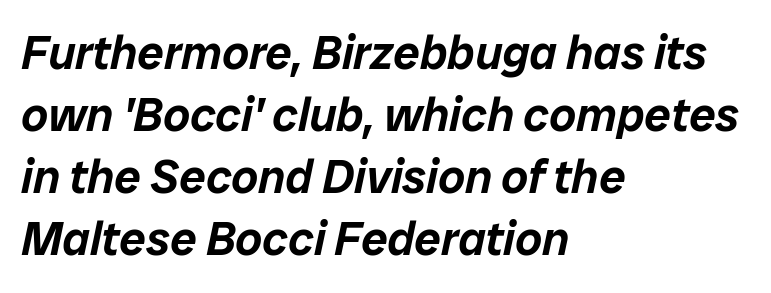
Q: Is the text italic (slanted)? A: Yes, it leans right by about 12 degrees.
Q: Is the text underlined? A: No.
Q: How is the paragraph aligned? A: Left-aligned.
Q: Is the spacing between letters normal or unusually wide? A: Normal.
Q: Is the spacing between lines tight, normal or loose? A: Normal.
Q: Width (condensed, normal, or wide)? A: Normal.
Q: Stroke contrast? A: Low.
Q: x-height? A: Medium.
Q: Monospaced? A: No.
